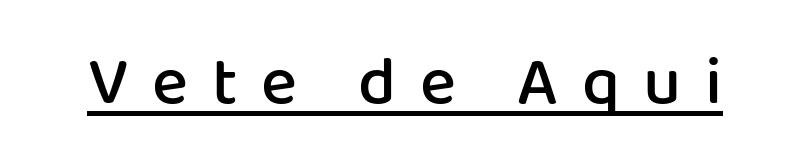
Q: Is the text bold? A: Semi-bold.
Q: Is the text italic (slanted)? A: No, it is upright.
Q: Is the typeface a serif or a sans-serif typeface? A: Sans-serif.
Q: Is the text underlined? A: Yes.
Q: Is the spacing between letters normal or unusually wide? A: Unusually wide.
Q: Width (condensed, normal, or wide)? A: Normal.
Q: Stroke contrast? A: Low.
Q: x-height? A: Medium.
Q: Monospaced? A: No.
